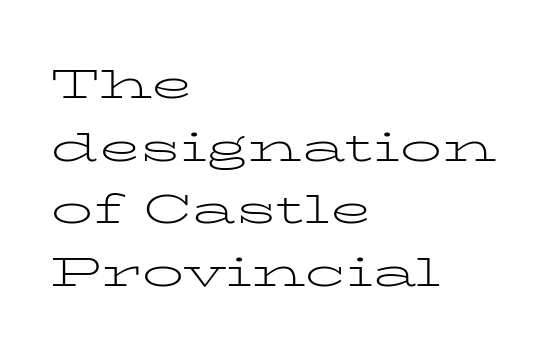
The string is rendered with underlining switched off. Caption: standard tracking, unaltered. This sample is left-justified, so line endings fall wherever the words run out. The rendering shows small feet on the letterforms — a serif design.
